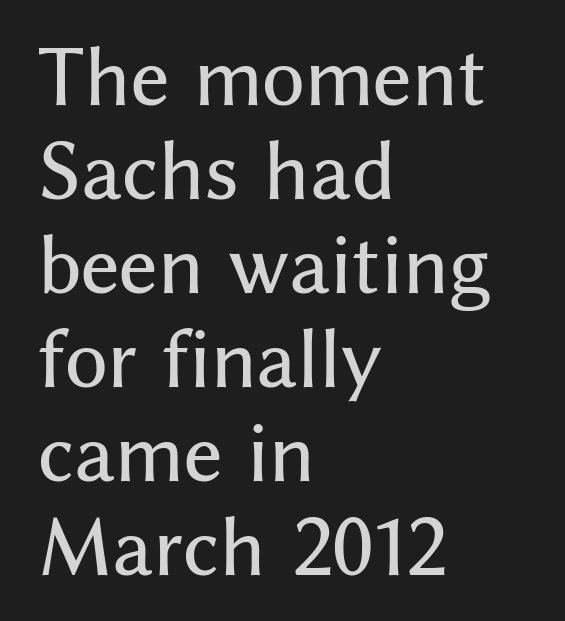
Q: Is the text italic (slanted)? A: No, it is upright.
Q: Is the typeface a serif or a sans-serif typeface? A: Sans-serif.
Q: Is the text underlined? A: No.
Q: How is the paragraph aligned? A: Left-aligned.
Q: Is the spacing between letters normal or unusually wide? A: Normal.
Q: Is the spacing between lines tight, normal or loose? A: Normal.
Q: Width (condensed, normal, or wide)? A: Normal.
Q: Stroke contrast? A: Medium.
Q: x-height? A: Medium.
Q: Monospaced? A: No.
